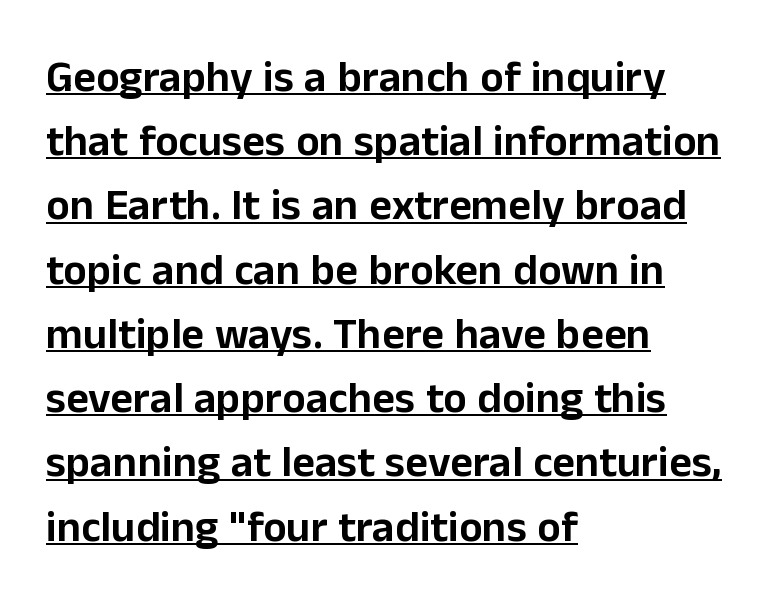
Q: Is the text italic (slanted)? A: No, it is upright.
Q: Is the typeface a serif or a sans-serif typeface? A: Sans-serif.
Q: Is the text underlined? A: Yes.
Q: How is the paragraph aligned? A: Left-aligned.
Q: Is the spacing between letters normal or unusually wide? A: Normal.
Q: Is the spacing between lines tight, normal or loose? A: Normal.
Q: Width (condensed, normal, or wide)? A: Normal.
Q: Stroke contrast? A: Low.
Q: x-height? A: Medium.
Q: Monospaced? A: No.
